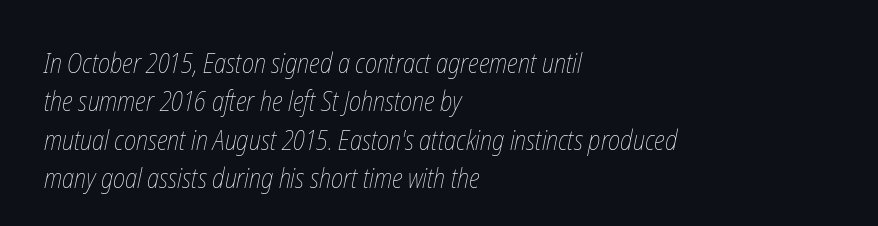
Typeset ragged right — the left edge is the straight one. Clear beneath every line of the passage. Vertically, the passage feels balanced, rows spaced as you'd expect. Letter spacing: default. Bold? No — there's no thickening of the strokes.
